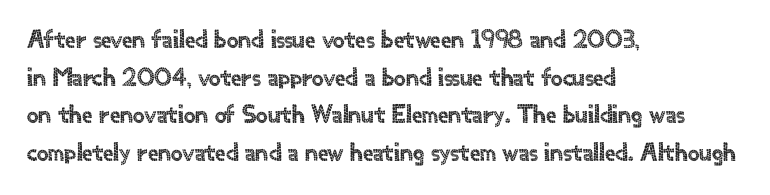
Which margin do the lines hug? The left one — the right edge is uneven. This sample uses plain, unmodified letter spacing. Glance below the letters and you will spot only blank space. Baseline-to-baseline distance is the conventional proportion of letter height.
